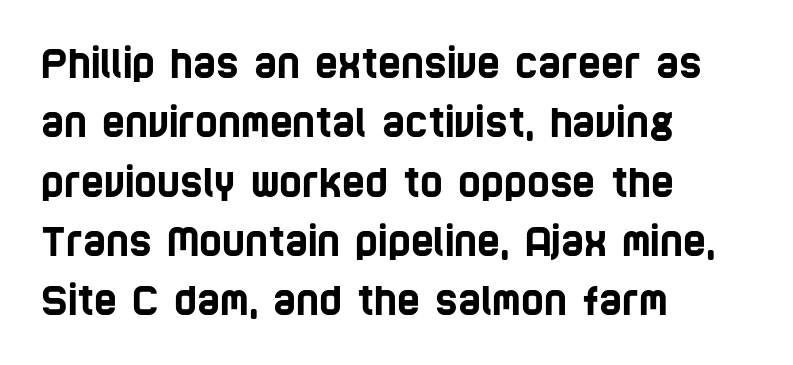
{"serif": "no", "width": "condensed", "stroke_contrast": "low", "x_height": "large", "monospaced": "no", "underline": "no", "align": "left", "line_spacing": "normal", "line_spacing_ratio": 1.52, "letter_spacing": "normal", "letter_spacing_em": 0.0, "glyph_px": 39}
